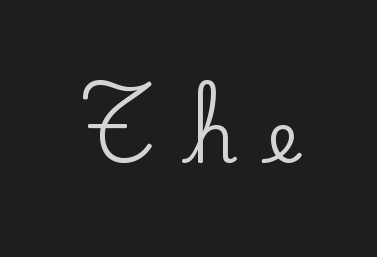
Q: Is the text italic (slanted)? A: No, it is upright.
Q: Is the typeface a serif or a sans-serif typeface? A: Serif.
Q: Is the text underlined? A: No.
Q: Is the spacing between letters normal or unusually wide? A: Unusually wide.
Q: Width (condensed, normal, or wide)? A: Normal.
Q: Stroke contrast? A: Low.
Q: x-height? A: Small.
Q: Monospaced? A: No.
